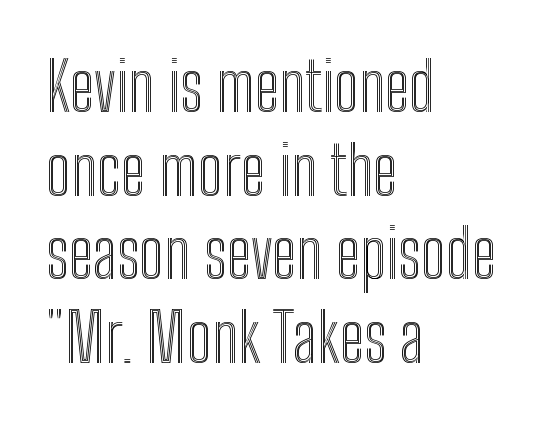
{"italic": "no", "width": "condensed", "x_height": "medium", "monospaced": "no", "underline": "no", "align": "left", "line_spacing": "normal", "line_spacing_ratio": 1.25, "letter_spacing": "normal", "letter_spacing_em": 0.0, "glyph_px": 67}
